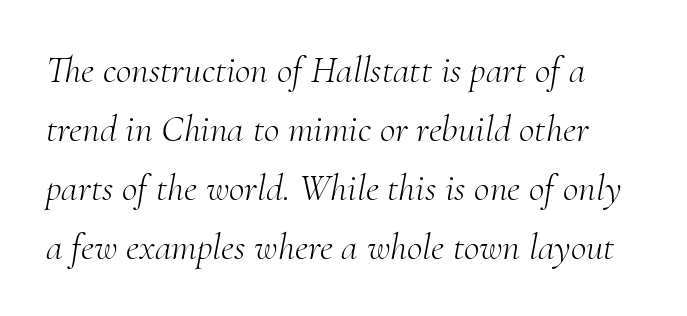
Whoever set this chose a conventional vertical rhythm. Each word holds together tightly as a unit, with standard inter-letter gaps. Each letter keeps its own natural width here, so spacing adapts to shape. Type style note: has serifs. Think standard paragraph weight, or any step lighter than that.
